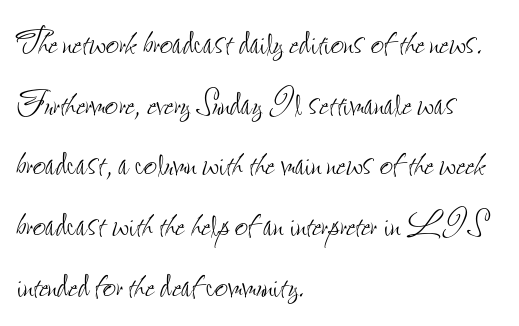
The strokes are not fattened; the text isn't bold. The type is set solid horizontally, with unmodified tracking. Vertical spacing — default. One-word summary of the alignment: left. Underlining? Definitely not there.
